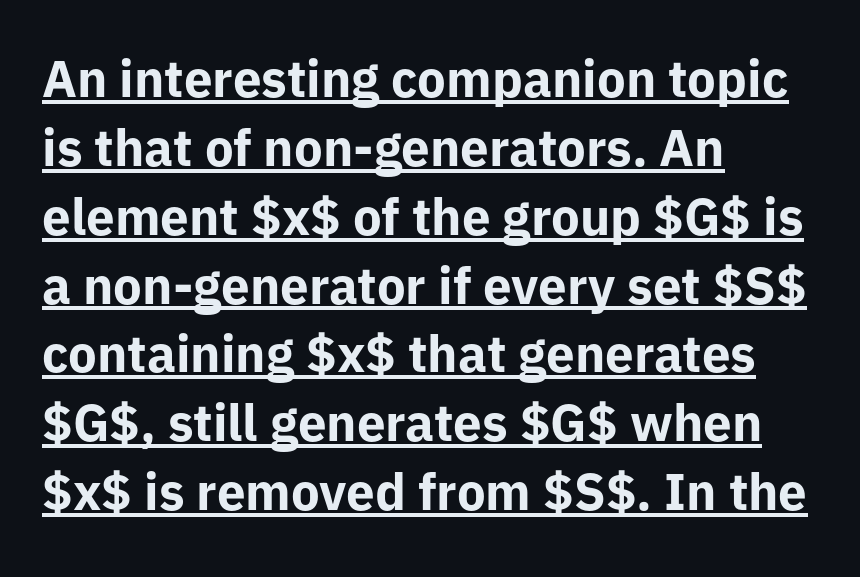
{"serif": "no", "italic": "no", "bold": "yes", "weight": "bold", "width": "normal", "stroke_contrast": "low", "x_height": "medium", "monospaced": "no", "underline": "yes", "align": "left", "line_spacing": "normal", "line_spacing_ratio": 1.35, "letter_spacing": "normal", "letter_spacing_em": 0.0, "glyph_px": 51}
